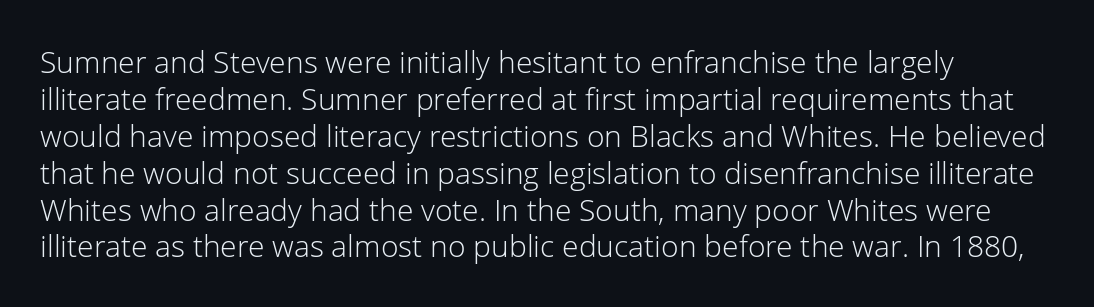
{"serif": "no", "italic": "no", "bold": "no", "weight": "light", "width": "normal", "stroke_contrast": "low", "x_height": "medium", "monospaced": "no", "underline": "no", "line_spacing_ratio": 1.23, "letter_spacing": "normal", "letter_spacing_em": 0.0, "glyph_px": 30}
